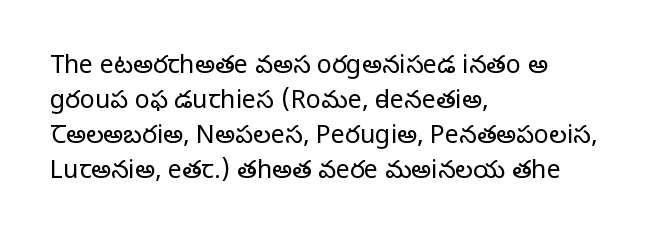
Q: Is the text bold? A: No.
Q: Is the text italic (slanted)? A: No, it is upright.
Q: Is the text underlined? A: No.
Q: How is the paragraph aligned? A: Left-aligned.
Q: Is the spacing between letters normal or unusually wide? A: Normal.
Q: Is the spacing between lines tight, normal or loose? A: Normal.
